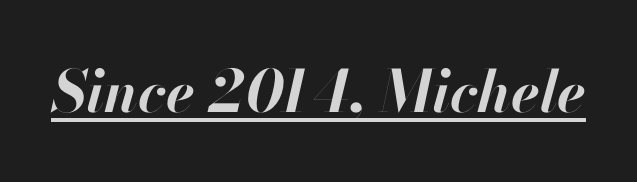
Plenty of ink on the page — the face is bold. Look at the tracking — it's just the regular setting, nothing added. The letters are slanted; this is an italic face. Has an underline been added? It has.
